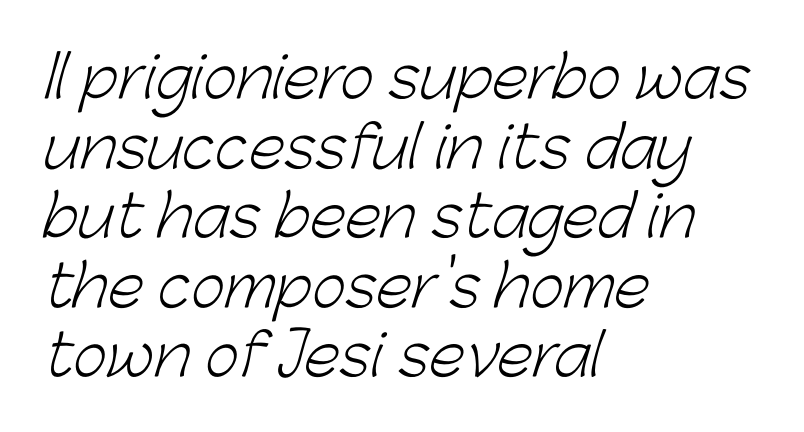
Q: Is the text bold? A: No.
Q: Is the typeface a serif or a sans-serif typeface? A: Sans-serif.
Q: Is the text underlined? A: No.
Q: How is the paragraph aligned? A: Left-aligned.
Q: Is the spacing between letters normal or unusually wide? A: Normal.
Q: Width (condensed, normal, or wide)? A: Normal.
Q: Stroke contrast? A: Low.
Q: x-height? A: Medium.
Q: Monospaced? A: No.
